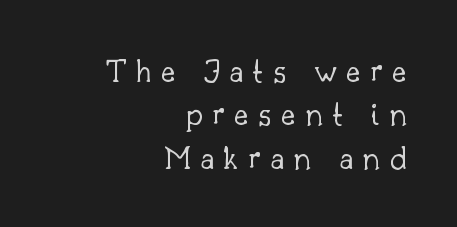
{"italic": "no", "bold": "no", "weight": "light", "width": "normal", "stroke_contrast": "low", "x_height": "small", "monospaced": "no", "underline": "no", "align": "right", "line_spacing_ratio": 1.24, "letter_spacing": "wide", "letter_spacing_em": 0.27, "glyph_px": 35}
